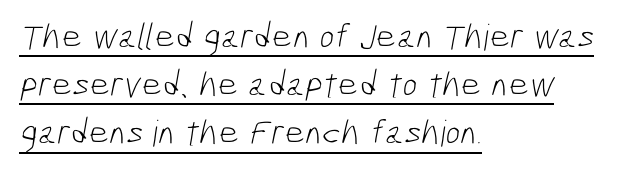
Q: Is the text bold? A: No.
Q: Is the typeface a serif or a sans-serif typeface? A: Sans-serif.
Q: Is the text underlined? A: Yes.
Q: How is the paragraph aligned? A: Left-aligned.
Q: Is the spacing between letters normal or unusually wide? A: Normal.
Q: Is the spacing between lines tight, normal or loose? A: Normal.
Q: Width (condensed, normal, or wide)? A: Condensed.
Q: Stroke contrast? A: Low.
Q: x-height? A: Medium.
Q: Monospaced? A: No.
